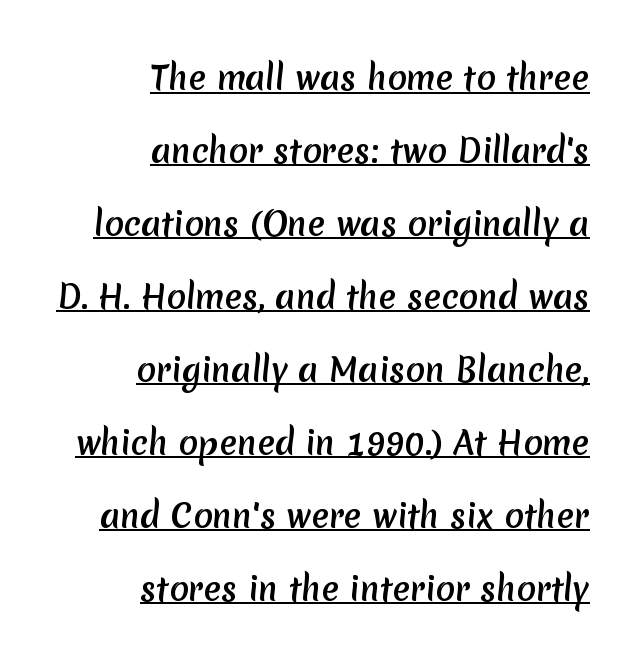
Q: Is the typeface a serif or a sans-serif typeface? A: Sans-serif.
Q: Is the text underlined? A: Yes.
Q: How is the paragraph aligned? A: Right-aligned.
Q: Is the spacing between letters normal or unusually wide? A: Normal.
Q: Is the spacing between lines tight, normal or loose? A: Loose.
Q: Width (condensed, normal, or wide)? A: Normal.
Q: Stroke contrast? A: Medium.
Q: x-height? A: Medium.
Q: Monospaced? A: No.
